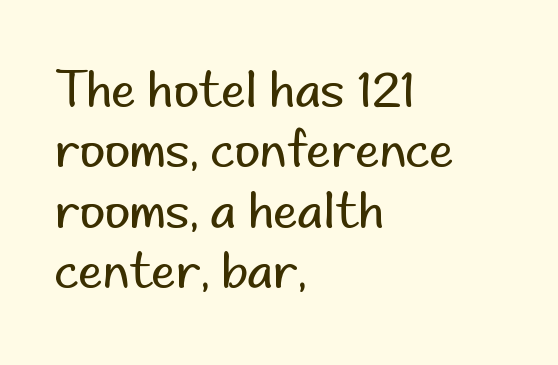
{"serif": "no", "italic": "no", "bold": "no", "weight": "regular", "width": "normal", "stroke_contrast": "low", "x_height": "small", "monospaced": "no", "underline": "no", "align": "left", "line_spacing_ratio": 1.23, "letter_spacing": "normal", "letter_spacing_em": 0.0, "glyph_px": 49}
